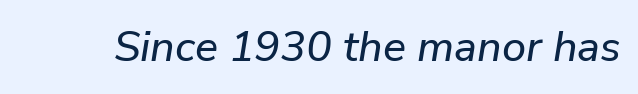
The image shows 43 px text type, italic (leaning right); set normal letter spacing, not underlined; low stroke contrast and a medium x-height.
